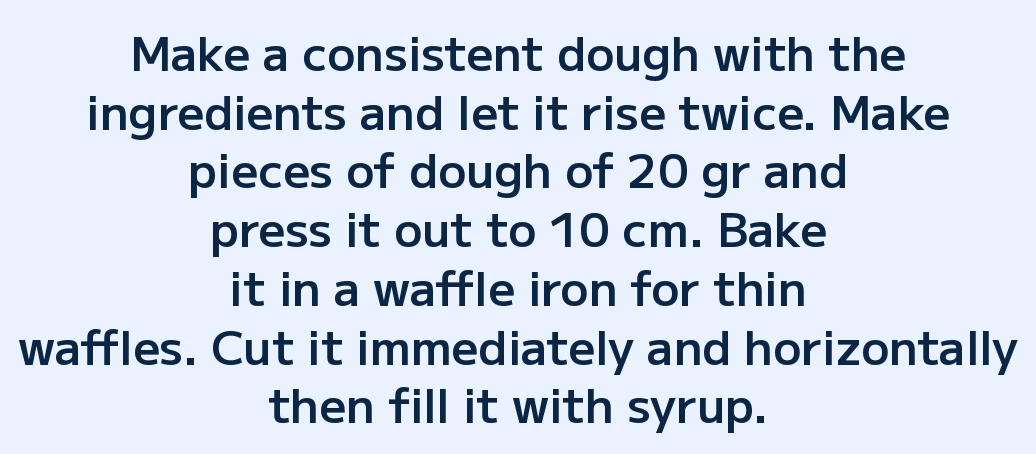
Q: Is the text bold? A: Semi-bold.
Q: Is the text italic (slanted)? A: No, it is upright.
Q: Is the typeface a serif or a sans-serif typeface? A: Sans-serif.
Q: Is the text underlined? A: No.
Q: How is the paragraph aligned? A: Centered.
Q: Is the spacing between letters normal or unusually wide? A: Normal.
Q: Is the spacing between lines tight, normal or loose? A: Normal.
Q: Width (condensed, normal, or wide)? A: Normal.
Q: Stroke contrast? A: Low.
Q: x-height? A: Medium.
Q: Monospaced? A: No.
